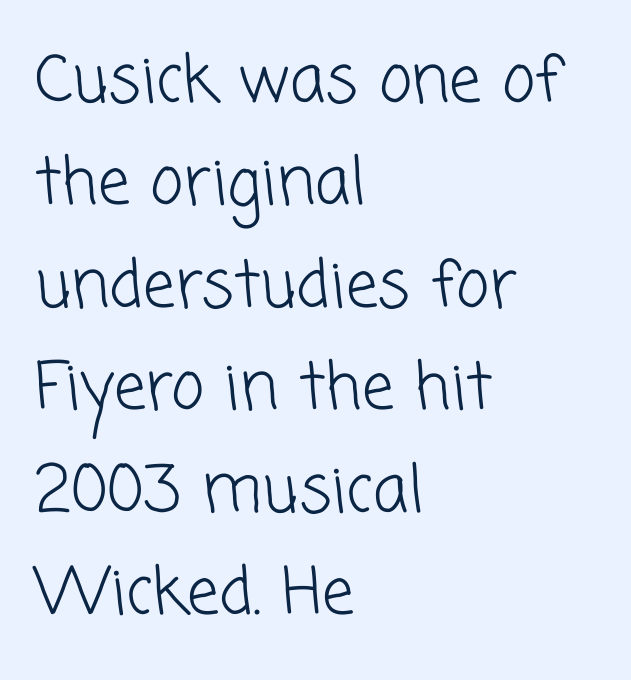
Between one letter and the next there's only the usual sliver of space. Lines of text with bare space underneath. Do the characters align in a grid? No, the font is proportional. Is this a heavy cut? Hardly; it is regular or lighter. Baseline-to-baseline distance is the conventional proportion of letter height. Are there feet on the stems? There aren't — it's a sans.
